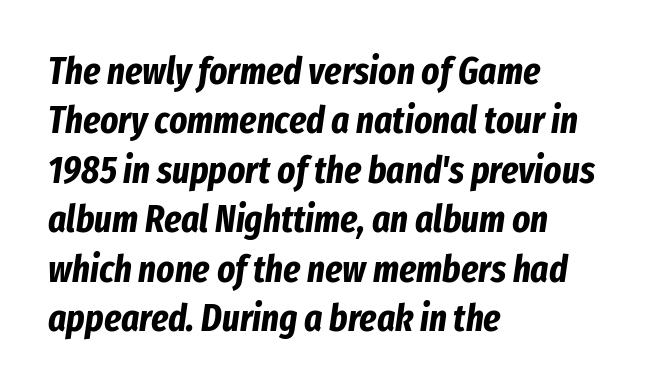
The image shows 38 px bold, condensed type, italic (leaning right); set left-aligned, normal line spacing (1.3x), normal letter spacing, not underlined; low stroke contrast and a medium x-height.
